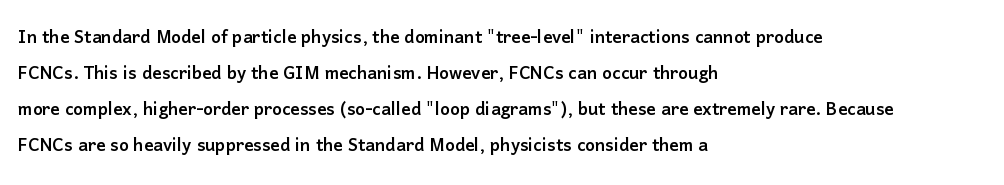
The image shows 23 px text type, upright; set left-aligned, normal line spacing (1.57x), normal letter spacing, not underlined.
